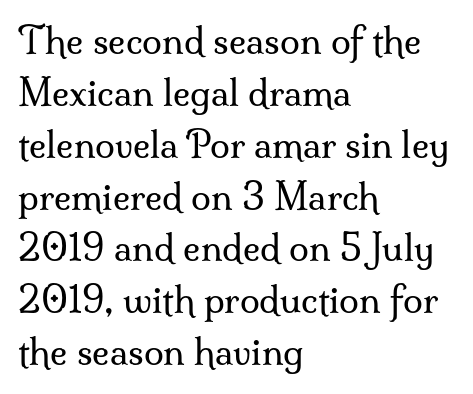
{"serif": "yes", "italic": "no", "bold": "no", "weight": "regular", "width": "normal", "stroke_contrast": "medium", "x_height": "small", "monospaced": "no", "underline": "no", "align": "left", "line_spacing": "normal", "line_spacing_ratio": 1.44, "letter_spacing": "normal", "letter_spacing_em": 0.0, "glyph_px": 36}
